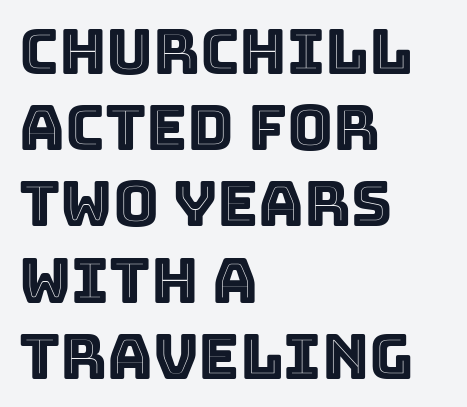
The image shows 63 px text type, upright; set left-aligned, line spacing 1.21x, normal letter spacing, not underlined; a large x-height.
